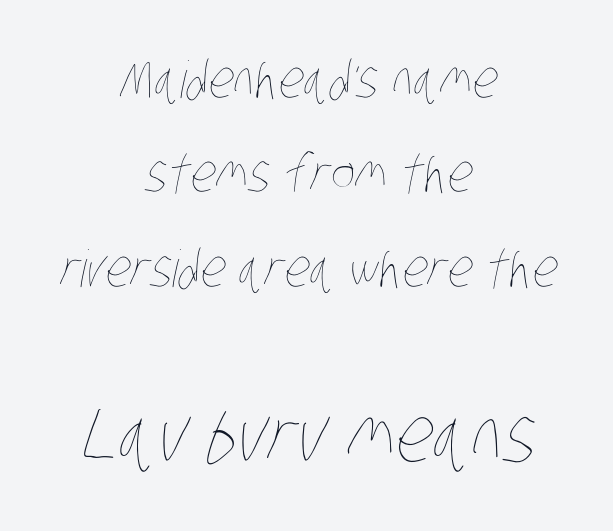
Heaviness? Minimal to ordinary, like unemphasized prose. The typesetter chose a symmetrical, centered arrangement here. These two chunks differ in scale, with the bottom chunk taking the larger measure. Note the varied advance widths — an 'i' is clearly narrower than an 'm'.
